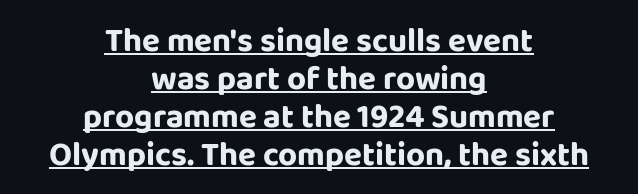
{"serif": "no", "italic": "no", "bold": "yes", "weight": "bold", "width": "normal", "stroke_contrast": "low", "x_height": "large", "monospaced": "no", "underline": "yes", "align": "center", "line_spacing": "tight", "line_spacing_ratio": 1.15, "letter_spacing": "normal", "letter_spacing_em": 0.0, "glyph_px": 33}
